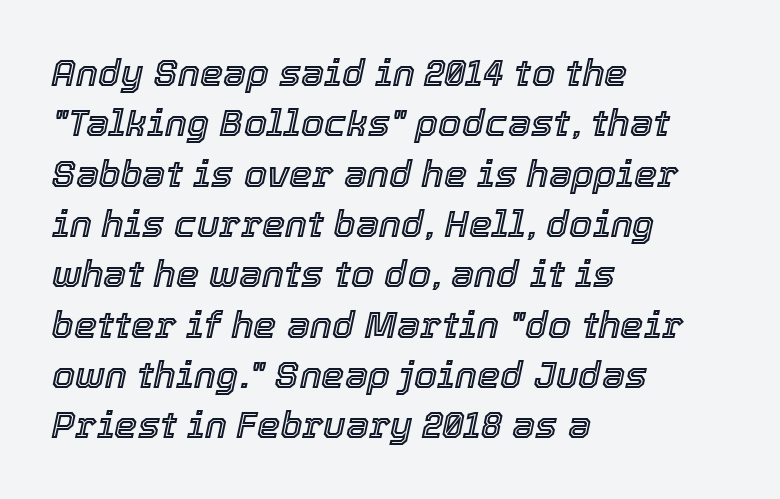
The image shows 37 px text type, italic (leaning right); set left-aligned, normal line spacing (1.36x), normal letter spacing, not underlined; a medium x-height.
